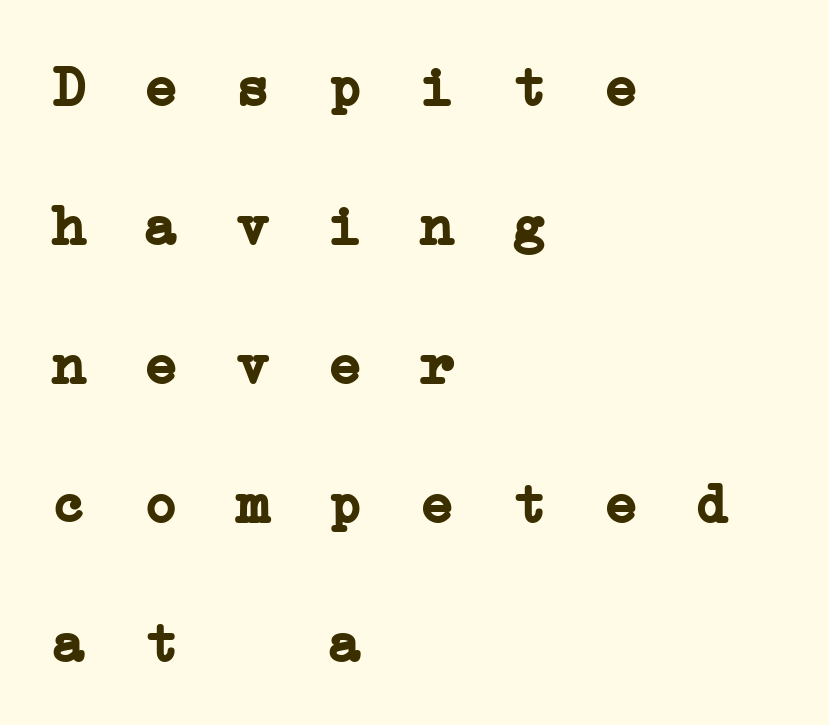
{"serif": "yes", "bold": "yes", "weight": "semibold", "width": "wide", "stroke_contrast": "low", "x_height": "medium", "monospaced": "yes", "underline": "no", "align": "left", "line_spacing": "loose", "line_spacing_ratio": 2.44, "letter_spacing": "wide", "letter_spacing_em": 0.41, "glyph_px": 57}
